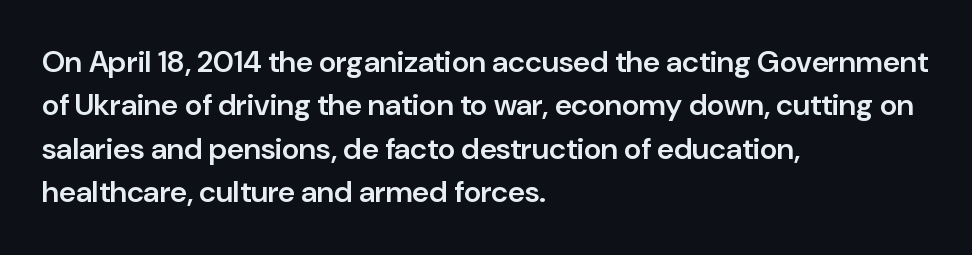
Words float on clear page, feet unadorned. The ragged edge is on the right, which tells us the setting is flush left. The glyphs have the mass of a demibold cut, below bold. The space between consecutive lines is moderate. You could not count columns in this text — the font is proportionally spaced. A sans-serif font was chosen for this passage.
